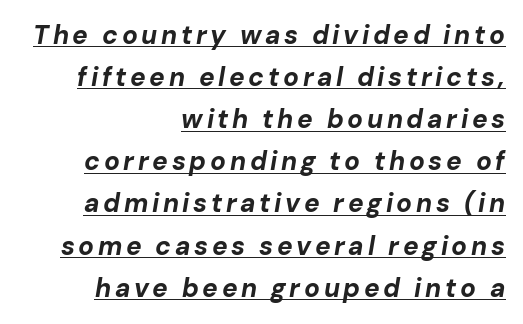
An italicized treatment has been applied to the whole sample. Chunky letters — that's bold for sure. Reading down the column, the eye jumps a familiar distance to each next line. A continuous stroke trails under the words, as in a hyperlink.
